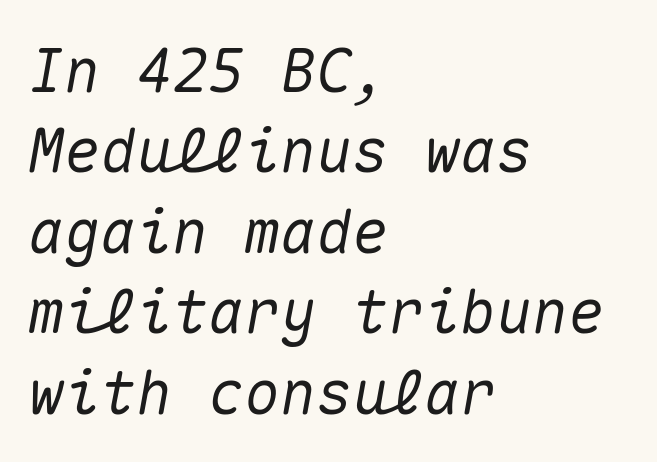
{"italic": "yes", "lean": "right", "slant_degrees": 10, "width": "normal", "stroke_contrast": "medium", "x_height": "medium", "monospaced": "yes", "underline": "no", "align": "left", "line_spacing": "normal", "line_spacing_ratio": 1.34, "letter_spacing": "normal", "letter_spacing_em": 0.0, "glyph_px": 60}
